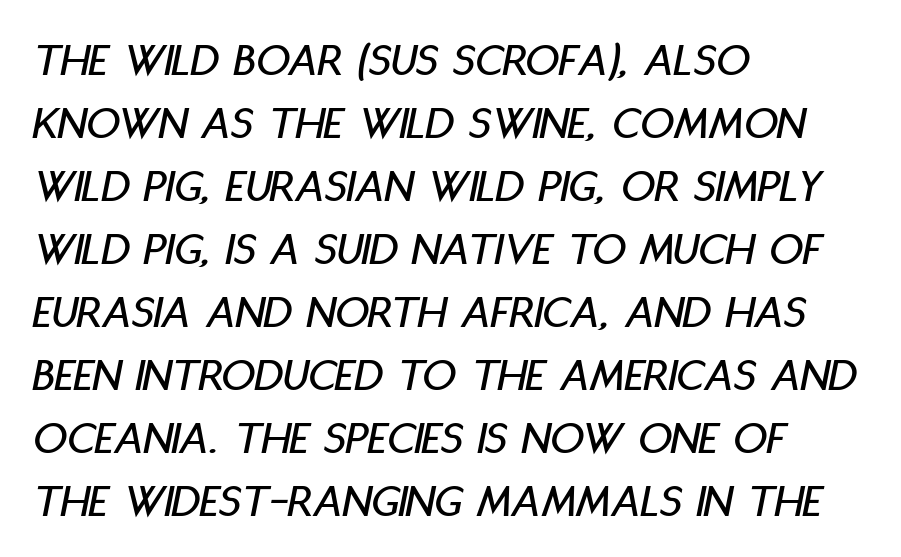
{"italic": "yes", "lean": "right", "slant_degrees": 11, "width": "condensed", "stroke_contrast": "low", "x_height": "large", "monospaced": "no", "underline": "no", "align": "left", "line_spacing": "normal", "line_spacing_ratio": 1.34, "letter_spacing": "normal", "letter_spacing_em": 0.0, "glyph_px": 47}
